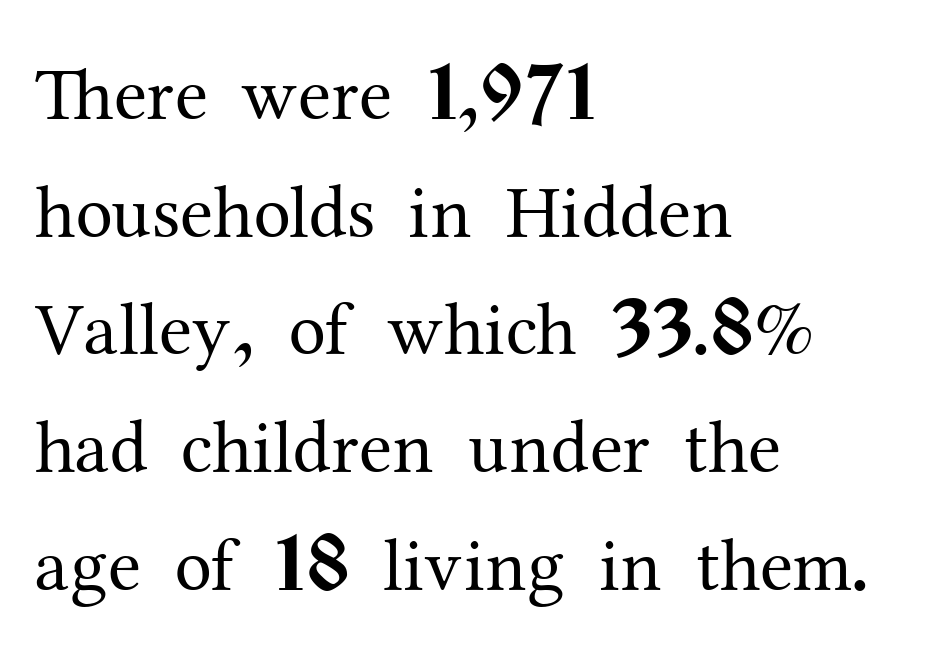
{"serif": "yes", "italic": "no", "bold": "no", "weight": "regular", "width": "normal", "stroke_contrast": "medium", "x_height": "medium", "monospaced": "no", "underline": "no", "align": "left", "line_spacing": "normal", "line_spacing_ratio": 1.57, "letter_spacing": "normal", "letter_spacing_em": 0.0, "glyph_px": 75}
